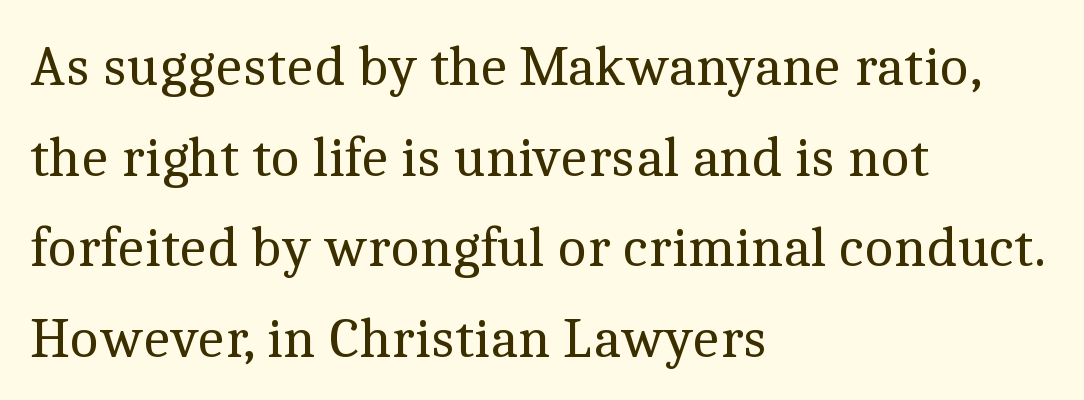
The image shows 57 px regular-weight serif type, upright; set left-aligned, normal line spacing (1.59x), normal letter spacing, not underlined; a medium x-height.
